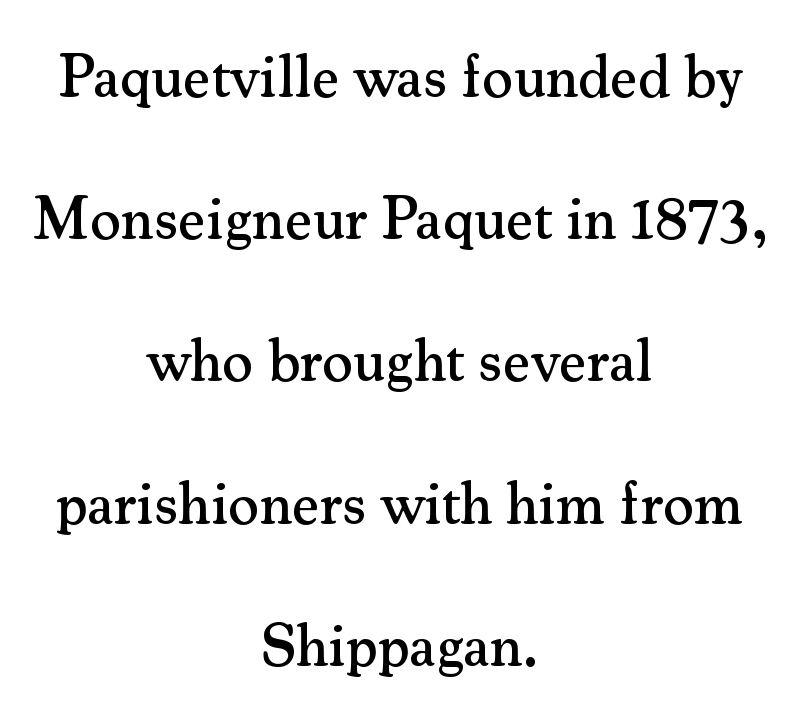
{"serif": "yes", "italic": "no", "width": "normal", "stroke_contrast": "medium", "x_height": "small", "monospaced": "no", "underline": "no", "align": "center", "line_spacing": "loose", "line_spacing_ratio": 2.37, "letter_spacing": "normal", "letter_spacing_em": 0.0, "glyph_px": 60}
